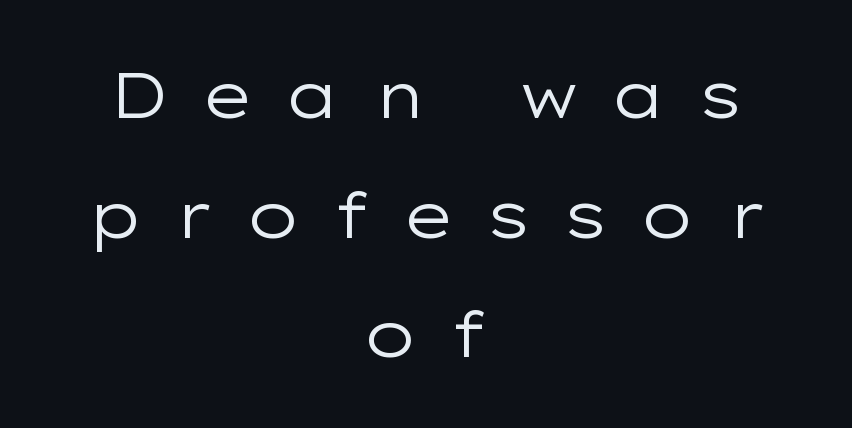
The image shows 64 px regular-weight, wide sans-serif type, upright; set centered, line spacing 1.87x, unusually wide letter spacing (+0.49 em), not underlined; low stroke contrast and a medium x-height.
